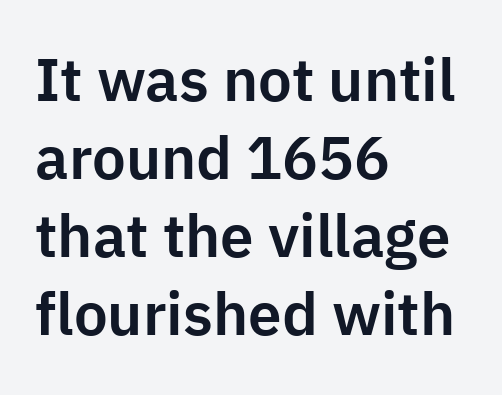
The image shows 60 px sans-serif type, upright; set left-aligned, normal line spacing (1.3x), normal letter spacing, not underlined; low stroke contrast and a medium x-height.
